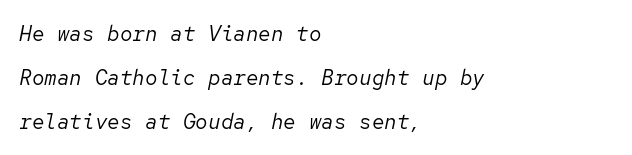
Q: Is the text bold? A: No.
Q: Is the text italic (slanted)? A: Yes, it leans right by about 12 degrees.
Q: Is the text underlined? A: No.
Q: How is the paragraph aligned? A: Left-aligned.
Q: Is the spacing between letters normal or unusually wide? A: Normal.
Q: Is the spacing between lines tight, normal or loose? A: Loose.
